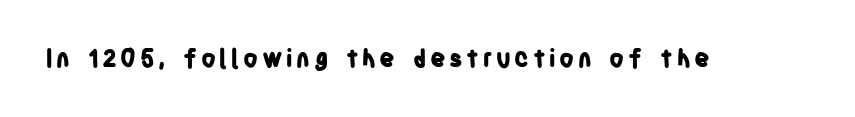
The image shows 24 px bold type, upright; set not underlined.
